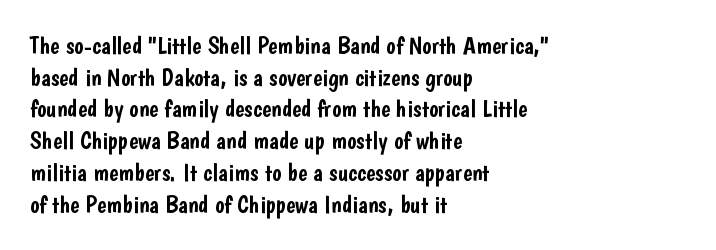
The rows are spaced the way most documents space them. No extra tracking has been applied to these lines. Which margin do the lines hug? The left one — the right edge is uneven. The gap between lines stays unmarked. If you drew a line through each stem, it would be perfectly vertical.
